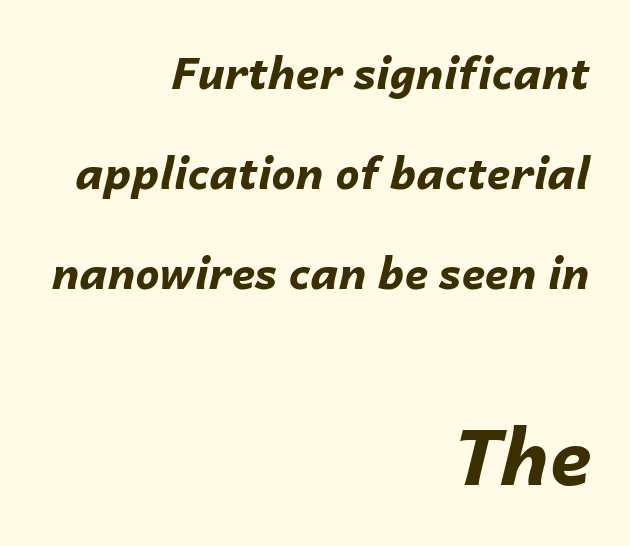
The image shows 76 px bold type, italic (leaning right); set right-aligned, loose line spacing (2.33x), normal letter spacing, not underlined; the second (bottom) block is 1.77x larger; low stroke contrast and a medium x-height.
